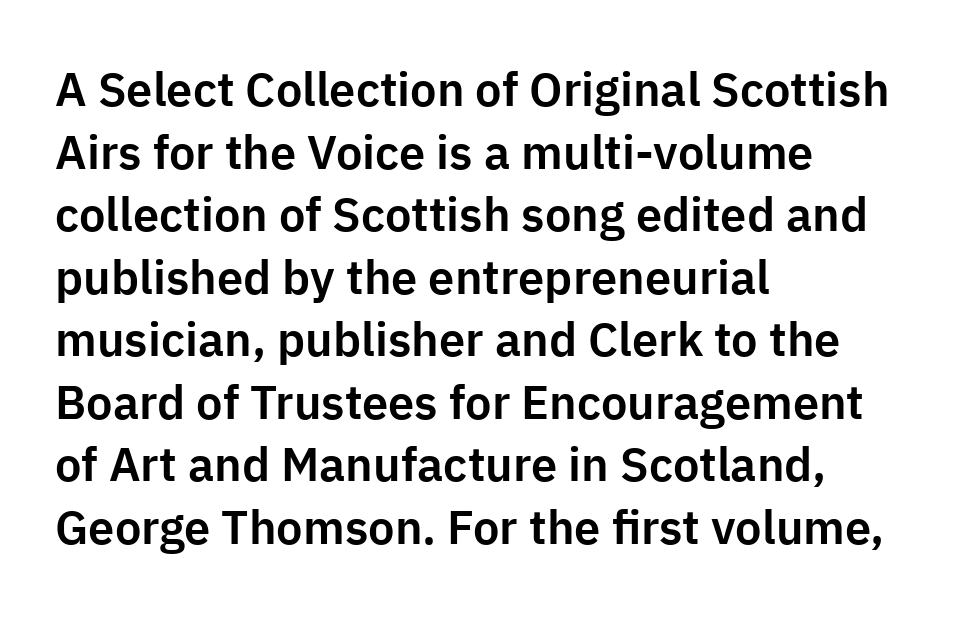
Q: Is the text italic (slanted)? A: No, it is upright.
Q: Is the typeface a serif or a sans-serif typeface? A: Sans-serif.
Q: Is the text underlined? A: No.
Q: How is the paragraph aligned? A: Left-aligned.
Q: Is the spacing between letters normal or unusually wide? A: Normal.
Q: Is the spacing between lines tight, normal or loose? A: Normal.
Q: Width (condensed, normal, or wide)? A: Normal.
Q: Stroke contrast? A: Low.
Q: x-height? A: Medium.
Q: Monospaced? A: No.
